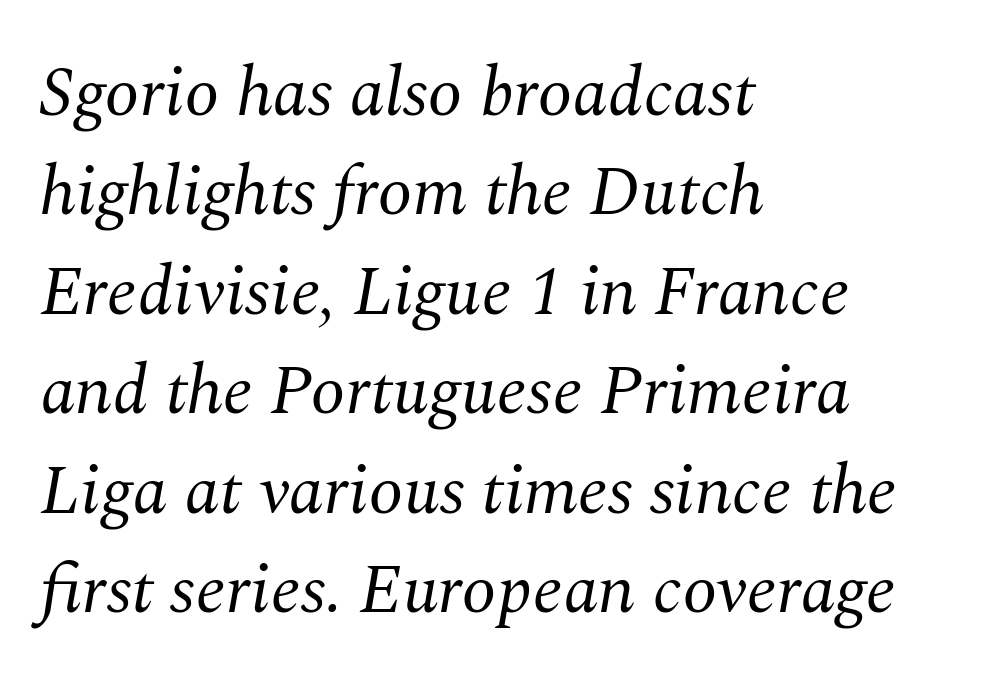
Inter-character spacing is left at the font's built-in metrics. Each new line begins a customary step beneath the previous one. These lines are rendered in a variable-pitch font. The font is comparable to plain body text, perhaps lighter.
